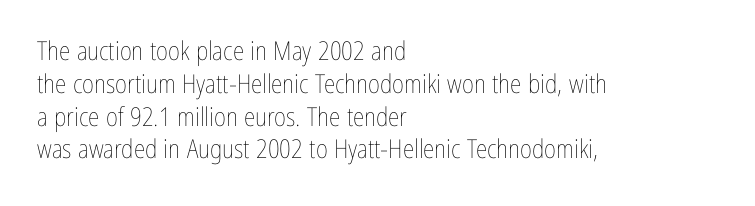
Q: Is the text bold? A: No.
Q: Is the text italic (slanted)? A: No, it is upright.
Q: Is the text underlined? A: No.
Q: How is the paragraph aligned? A: Left-aligned.
Q: Is the spacing between letters normal or unusually wide? A: Normal.
Q: Is the spacing between lines tight, normal or loose? A: Normal.
